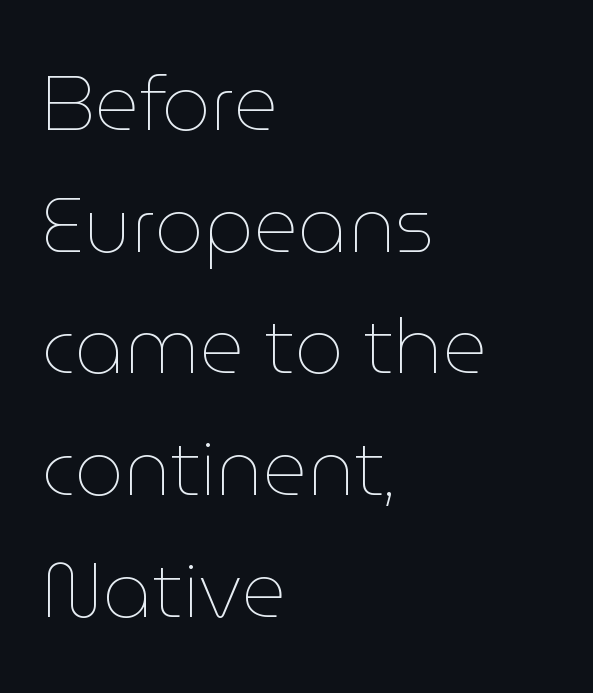
Note the varied advance widths — an 'i' is clearly narrower than an 'm'. The weight tops out at a normal text grade. Anything drawn beneath the words? Only blank space. The line texture is even and compact thanks to regular tracking.
